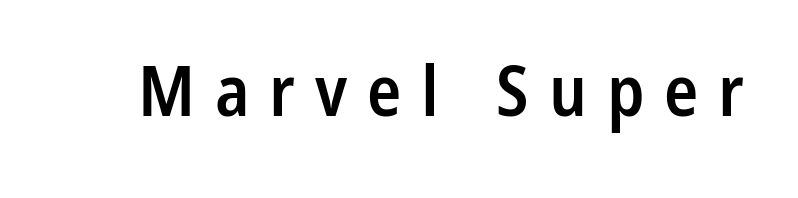
The image shows 71 px semibold, condensed sans-serif type, upright; set unusually wide letter spacing (+0.28 em), not underlined; low stroke contrast and a medium x-height.
